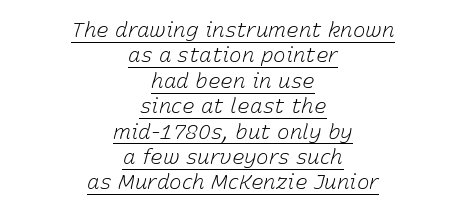
The image shows 21 px text type, italic (leaning right); set centered, line spacing 1.21x, normal letter spacing, underlined.
